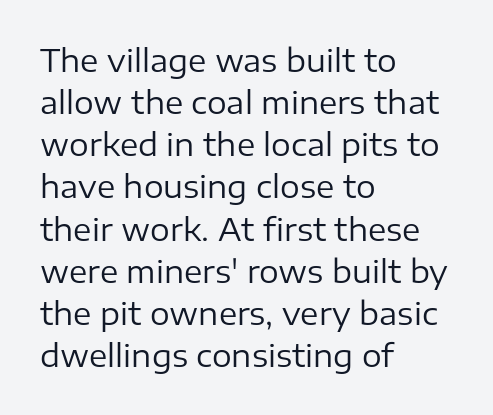
The image shows 31 px regular-weight sans-serif type, upright; set left-aligned, normal line spacing (1.36x), normal letter spacing, not underlined; low stroke contrast and a medium x-height.
